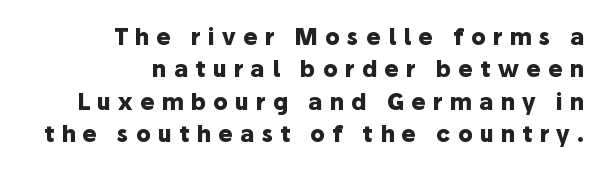
Q: Is the text bold? A: Yes.
Q: Is the text italic (slanted)? A: No, it is upright.
Q: Is the text underlined? A: No.
Q: How is the paragraph aligned? A: Right-aligned.
Q: Is the spacing between letters normal or unusually wide? A: Unusually wide.
Q: Is the spacing between lines tight, normal or loose? A: Normal.
